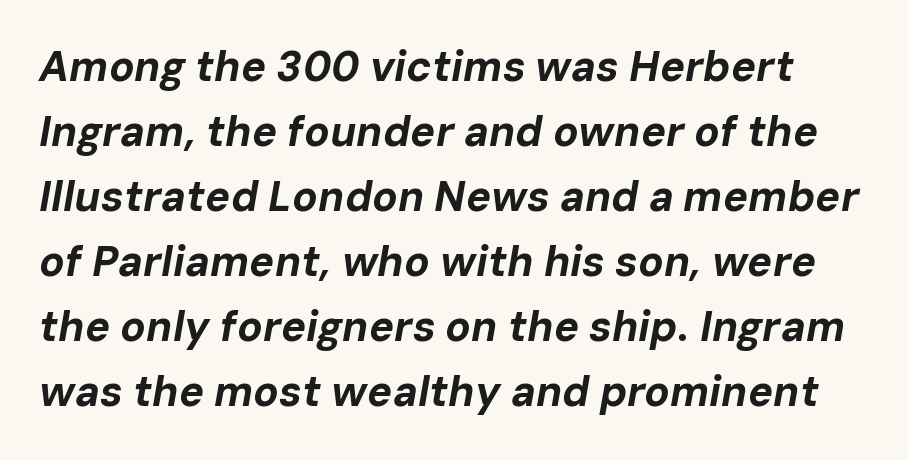
Q: Is the text bold? A: Yes.
Q: Is the text italic (slanted)? A: Yes, it leans right by about 10 degrees.
Q: Is the text underlined? A: No.
Q: Is the spacing between letters normal or unusually wide? A: Normal.
Q: Is the spacing between lines tight, normal or loose? A: Normal.
Q: Width (condensed, normal, or wide)? A: Normal.
Q: Stroke contrast? A: Low.
Q: x-height? A: Medium.
Q: Monospaced? A: No.
